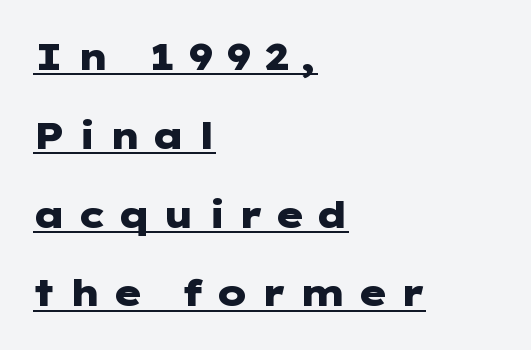
The image shows 37 px heavy, wide sans-serif type, upright; set left-aligned, loose line spacing (2.13x), unusually wide letter spacing (+0.3 em), underlined; low stroke contrast and a medium x-height.
